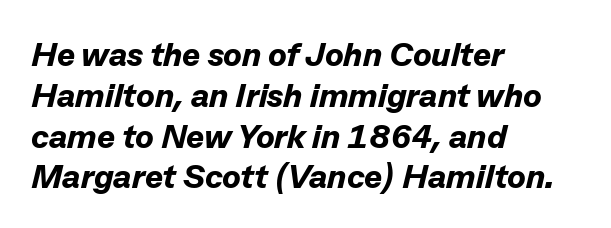
{"italic": "yes", "lean": "right", "slant_degrees": 13, "bold": "yes", "weight": "bold", "width": "normal", "stroke_contrast": "low", "x_height": "medium", "monospaced": "no", "underline": "no", "align": "left", "line_spacing_ratio": 1.2, "letter_spacing": "normal", "letter_spacing_em": 0.0, "glyph_px": 34}
